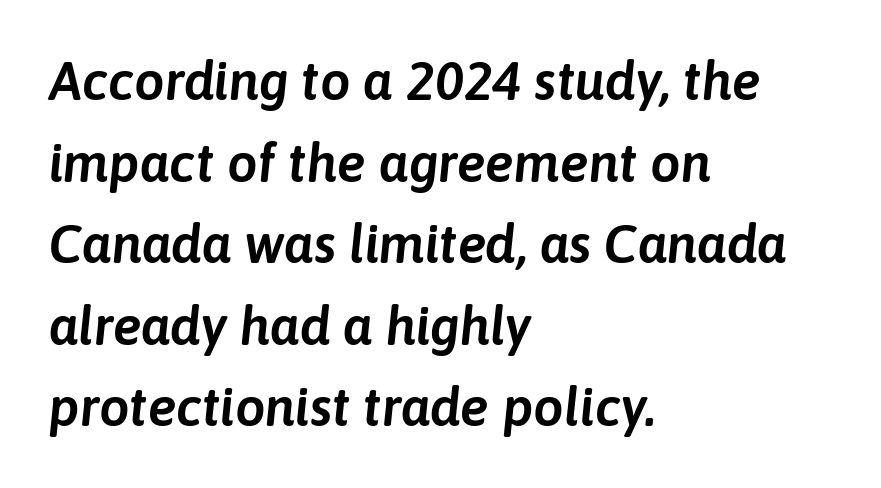
A normal amount of white space separates one row of letters from the next. Is the letter spacing exaggerated? No — it looks like the ordinary default. If you drew a line through each stem, it would be angled. The rendering anchors every line to the left-hand side. These lines are rendered in a variable-pitch font. This rendering features lettering with no underline.
